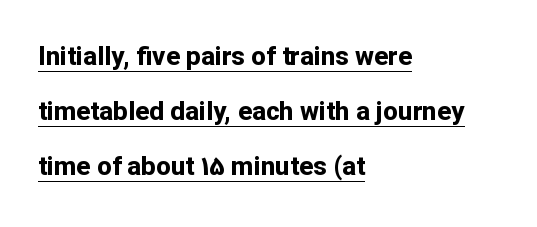
Q: Is the text bold? A: Yes.
Q: Is the text italic (slanted)? A: No, it is upright.
Q: Is the text underlined? A: Yes.
Q: How is the paragraph aligned? A: Left-aligned.
Q: Is the spacing between letters normal or unusually wide? A: Normal.
Q: Is the spacing between lines tight, normal or loose? A: Loose.
